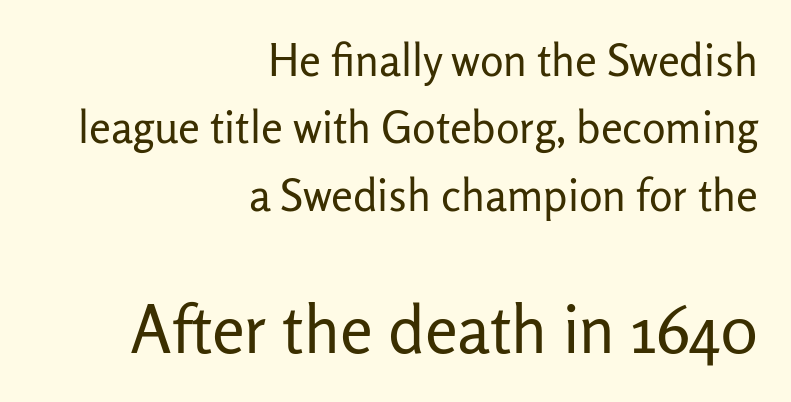
The image shows 66 px regular-weight sans-serif type, upright; set right-aligned, normal line spacing (1.53x), normal letter spacing, not underlined; the second (bottom) block is 1.5x larger; low stroke contrast and a medium x-height.
